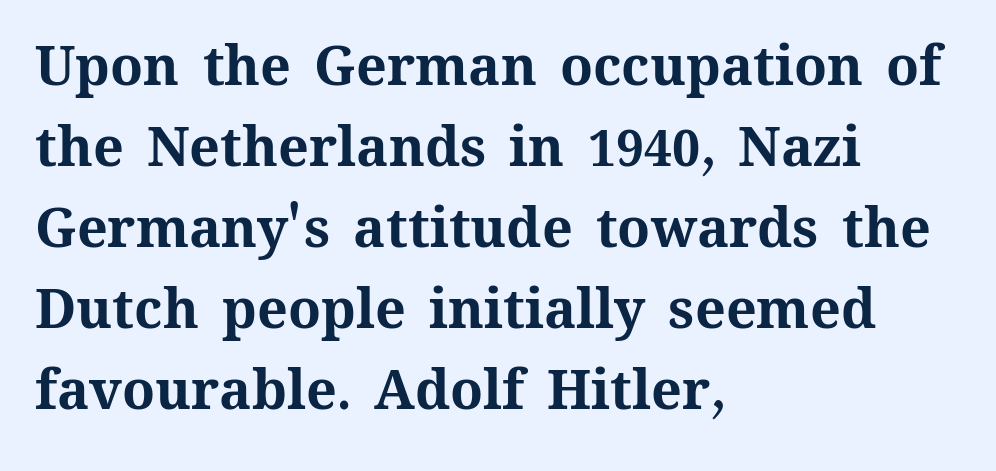
The image shows 54 px bold type, upright; set left-aligned, normal line spacing (1.5x), normal letter spacing, not underlined; medium stroke contrast and a medium x-height.
